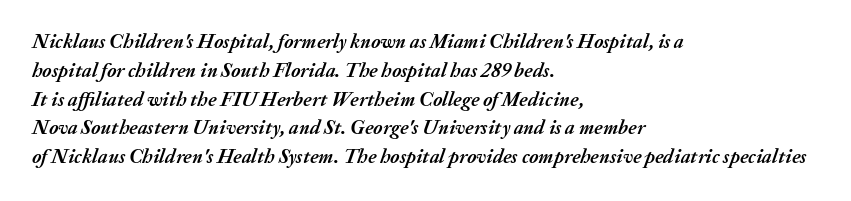
Q: Is the text bold? A: Yes.
Q: Is the text italic (slanted)? A: Yes, it leans right by about 20 degrees.
Q: Is the text underlined? A: No.
Q: How is the paragraph aligned? A: Left-aligned.
Q: Is the spacing between letters normal or unusually wide? A: Normal.
Q: Is the spacing between lines tight, normal or loose? A: Normal.
